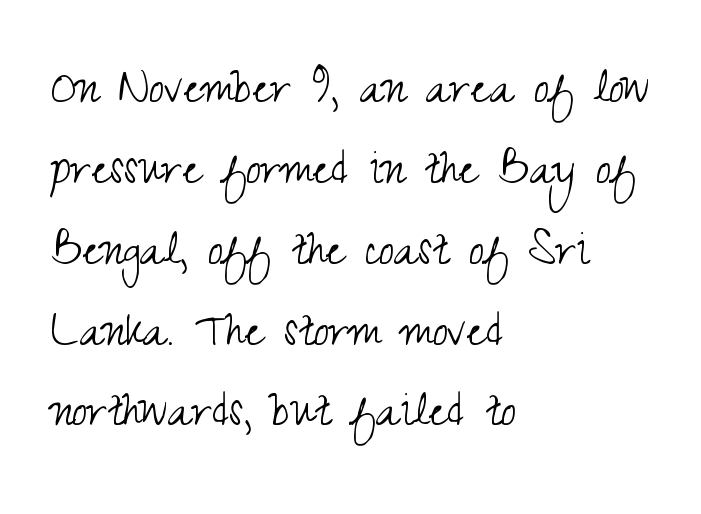
{"serif": "no", "italic": "no", "bold": "no", "weight": "light", "width": "condensed", "stroke_contrast": "medium", "x_height": "small", "monospaced": "no", "underline": "no", "align": "left", "line_spacing": "normal", "line_spacing_ratio": 1.47, "letter_spacing": "normal", "letter_spacing_em": 0.0, "glyph_px": 55}
